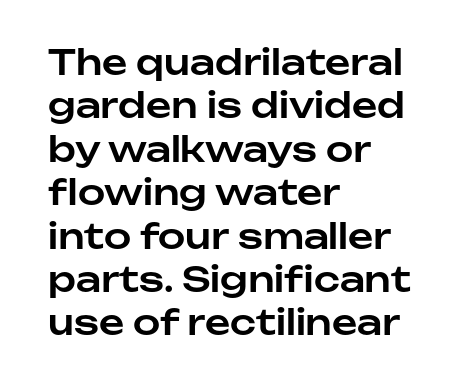
The image shows 35 px sans-serif type, upright; set left-aligned, line spacing 1.24x, normal letter spacing, not underlined; low stroke contrast and a medium x-height.
